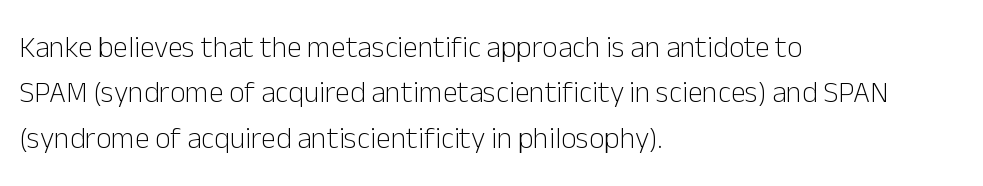
{"serif": "no", "italic": "no", "bold": "no", "weight": "light", "width": "normal", "stroke_contrast": "low", "x_height": "medium", "monospaced": "no", "underline": "no", "align": "left", "line_spacing": "normal", "line_spacing_ratio": 1.51, "letter_spacing": "normal", "letter_spacing_em": 0.0, "glyph_px": 30}
